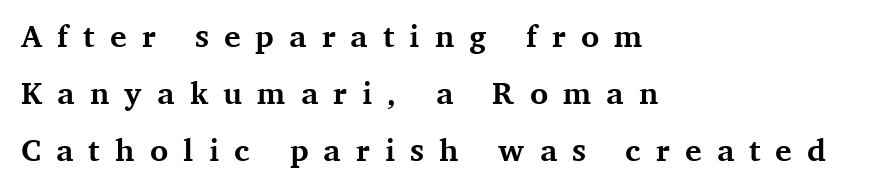
The image shows 31 px bold serif type, upright; set left-aligned, line spacing 1.84x, unusually wide letter spacing (+0.49 em), not underlined; medium stroke contrast and a medium x-height.
